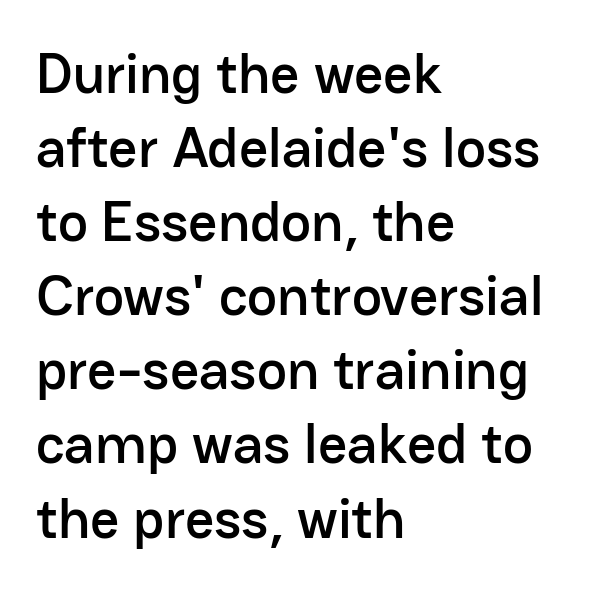
The text block is weighted toward the left margin, trailing off unevenly rightward. The letters carry no serifs — their stems end cleanly without finishing strokes. The letters sit at their default tracking, neither squeezed nor spread. Does the leading feel generous? No, just average. The rendering uses natural spacing where letterforms have individual widths. A clean baseline with only descenders dipping below it.
